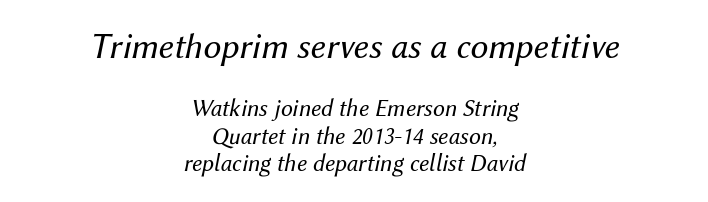
Just letters on the line, the space beneath them empty. This sample has the flowing, uneven cadence of proportional lettering. In this sample the first text group is rendered at the bigger scale. Where is the straight margin? There isn't one; the lines are centered. The weight tops out at a normal text grade.
